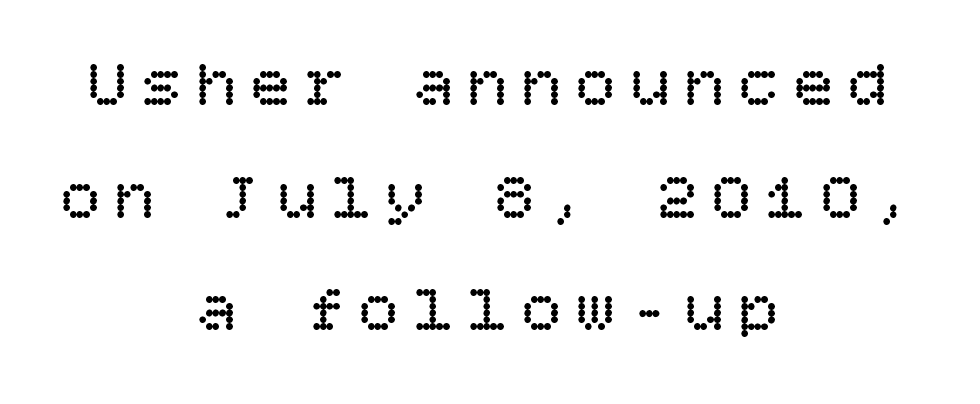
Q: Is the text bold? A: No.
Q: Is the text italic (slanted)? A: No, it is upright.
Q: Is the text underlined? A: No.
Q: How is the paragraph aligned? A: Centered.
Q: Is the spacing between letters normal or unusually wide? A: Unusually wide.
Q: Is the spacing between lines tight, normal or loose? A: Normal.
Q: Width (condensed, normal, or wide)? A: Normal.
Q: Stroke contrast? A: Low.
Q: x-height? A: Large.
